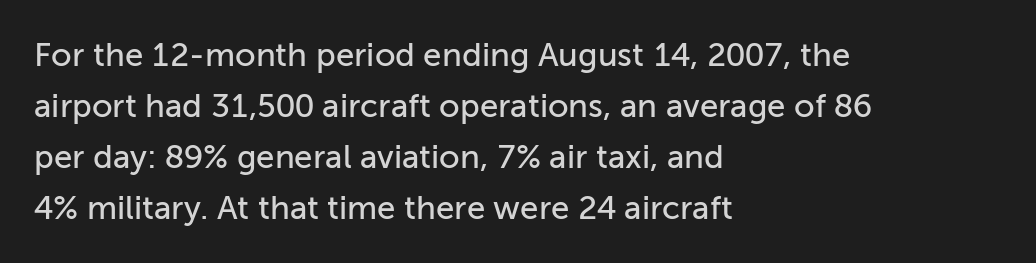
The lines in this sample share a left origin and differ only in where they stop. Compared with typical paragraphs, the rows here are spaced about the same. Compared with typical body copy, the letter spacing here is the same. Check under the words: just untouched page. What kind of face is this? One without serifs — a sans.
